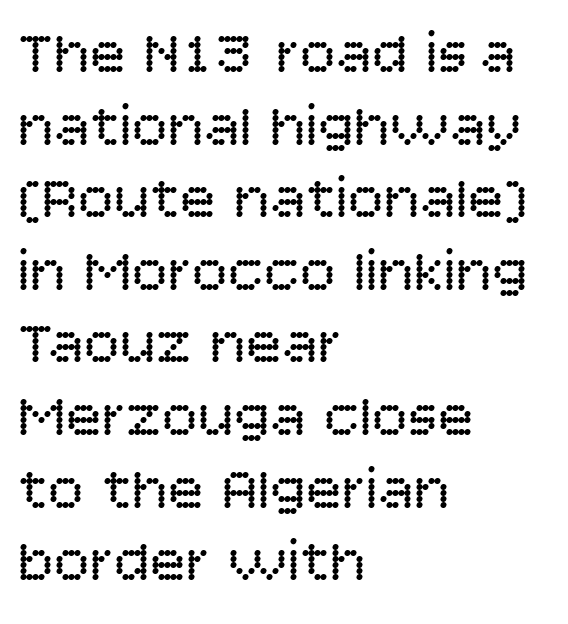
{"serif": "no", "italic": "no", "bold": "no", "weight": "regular", "width": "normal", "stroke_contrast": "low", "x_height": "large", "monospaced": "no", "underline": "no", "align": "left", "line_spacing_ratio": 1.21, "letter_spacing": "normal", "letter_spacing_em": 0.0, "glyph_px": 60}
